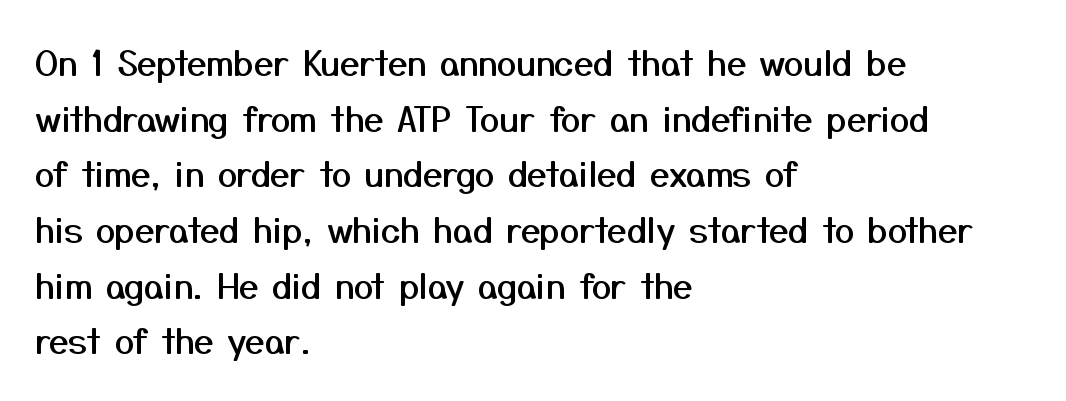
Every stem runs plumb, perpendicular to the baseline. A classic flush-left, rag-right setting is used for this passage. Varying glyph widths throughout — classic text-font behaviour. The passage shown is not underscored anywhere. Serif or sans? Sans — the stroke terminals are bare.
